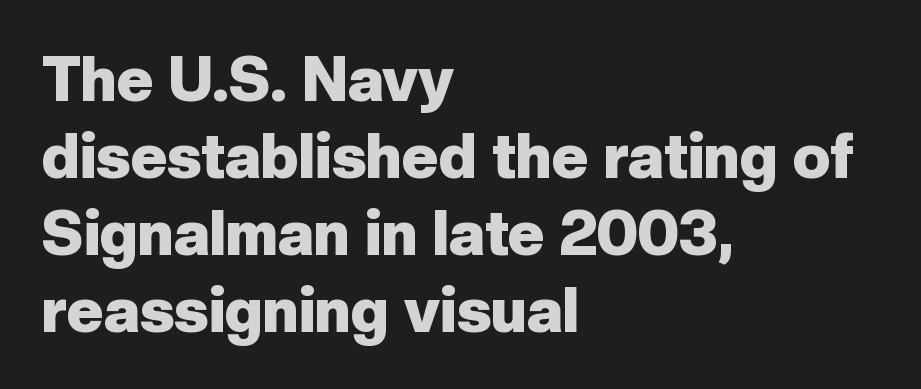
Descenders are the only things crossing below the line. Quick note: not italic, upright. These lines carry a lot of weight — the face is fully bold. These lines are rendered in a variable-pitch font. Which margin do the lines hug? The left one — the right edge is uneven.
